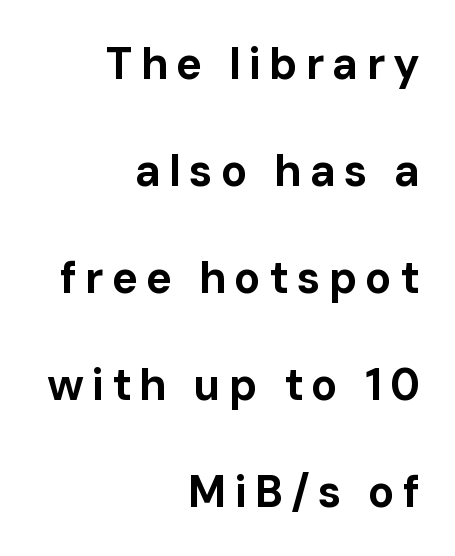
Leftover space on each line is placed entirely before the opening word. In terms of leading, this rendering errs on the spacious side. The face used here is proportionally spaced, like ordinary book or web type. Does the weight exceed regular? Yes, all the way to bold. Italic: no, the glyphs are upright roman. Regarding serifs, this sample does without them.
